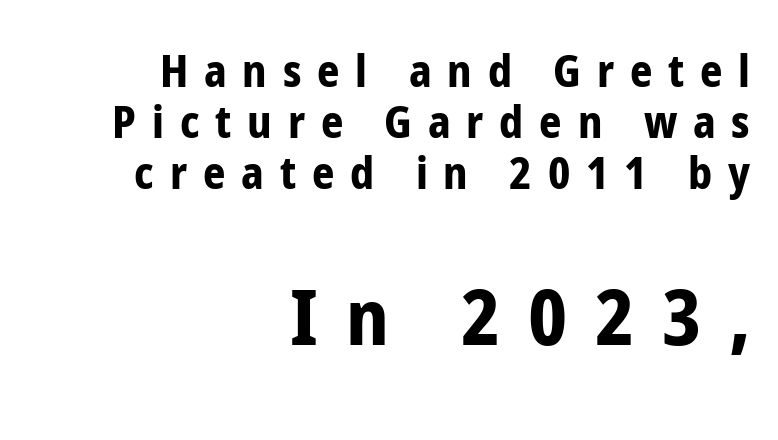
Q: Is the text bold? A: Yes.
Q: Is the text italic (slanted)? A: No, it is upright.
Q: Is the typeface a serif or a sans-serif typeface? A: Sans-serif.
Q: Is the text underlined? A: No.
Q: How is the paragraph aligned? A: Right-aligned.
Q: Is the spacing between letters normal or unusually wide? A: Unusually wide.
Q: Which block of text is set in a larger size, the first (top) or the second (bottom)? A: The second (bottom) one.
Q: Width (condensed, normal, or wide)? A: Condensed.
Q: Stroke contrast? A: Low.
Q: x-height? A: Medium.
Q: Monospaced? A: No.
